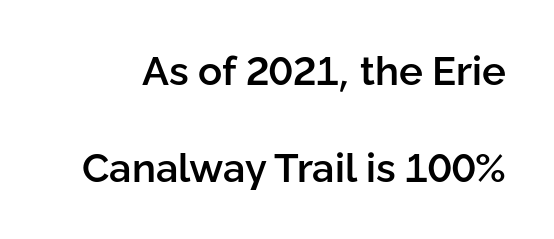
The image shows 40 px semibold sans-serif type, upright; set loose line spacing (2.42x), normal letter spacing, not underlined; low stroke contrast and a medium x-height.
